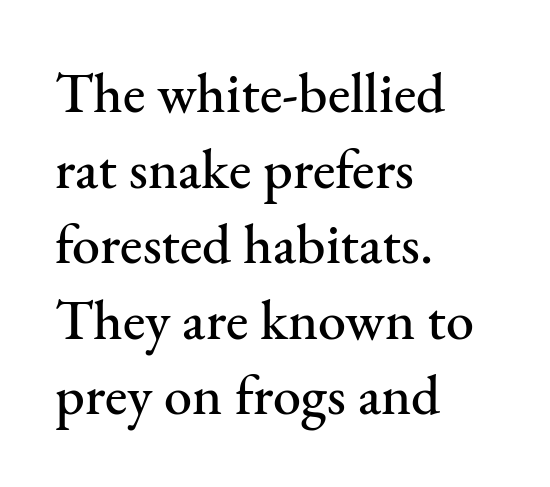
You could not count columns in this text — the font is proportionally spaced. The font family rendered here belongs to the serif group. The designer left line spacing at the default. If you drew a ruler down the left edge, every line would touch it.
